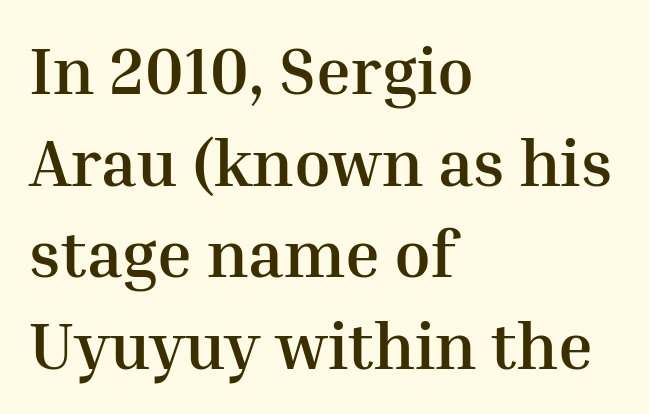
The type family on display is of the serif kind. Leftover space on each line is placed entirely after the last word. Here the glyphs are tracked normally, forming tight word shapes. A roman cut, with each character standing at attention.
